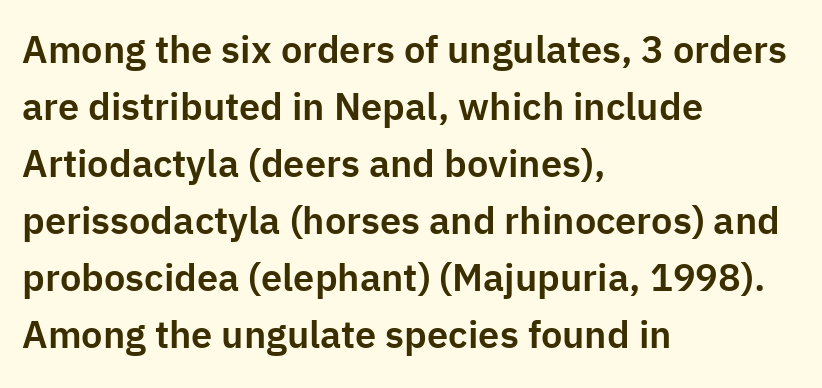
The image shows 38 px sans-serif type, upright; set left-aligned, normal line spacing (1.5x), normal letter spacing, not underlined; low stroke contrast and a medium x-height.
